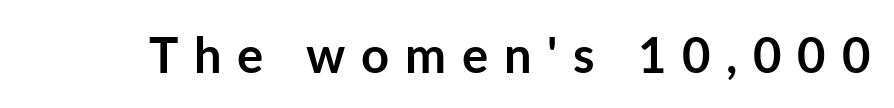
Quick note: not italic, upright. How are the letters spaced? Widely, with obvious added tracking. Do the characters align in a grid? No, the font is proportional. These words are printed bold, with thick strokes throughout. The words here are not underlined. To sum up the face: it is a sans, with no serifs.
